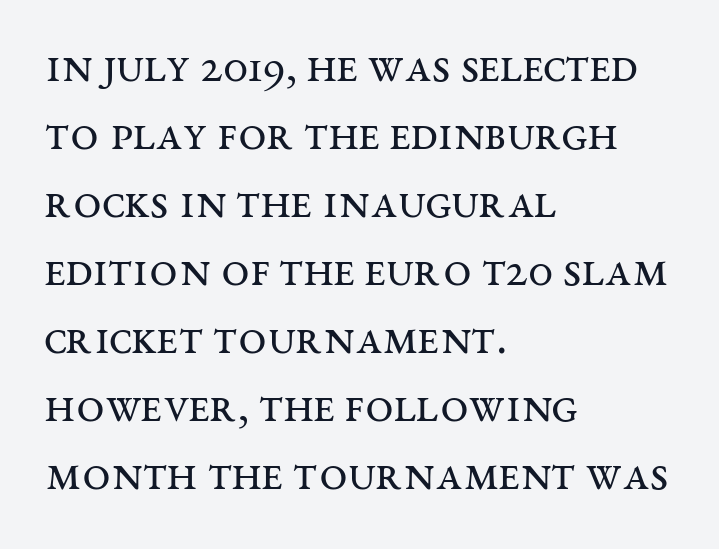
{"serif": "yes", "italic": "no", "bold": "no", "weight": "regular", "width": "wide", "stroke_contrast": "medium", "x_height": "large", "monospaced": "no", "underline": "no", "align": "left", "line_spacing": "normal", "line_spacing_ratio": 1.36, "letter_spacing": "normal", "letter_spacing_em": 0.0, "glyph_px": 50}
